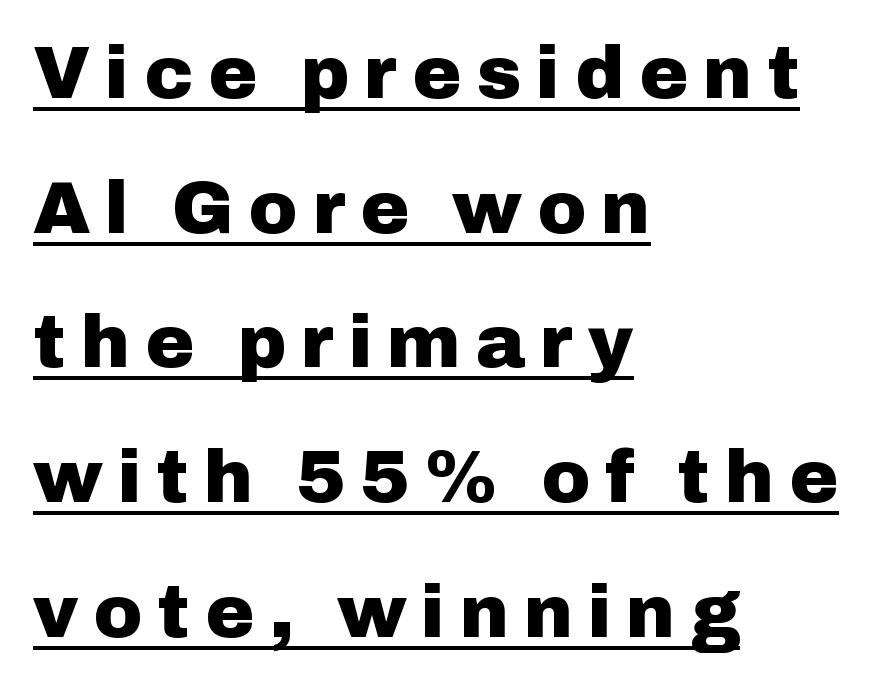
Substantial extra tracking has been applied to these lines. Observe the absence of serifs on each vertical stroke in this sample. This is roman type, the default non-slanted kind. Do the characters align in a grid? No, the font is proportional. This sample is left-justified, so line endings fall wherever the words run out. Glance below the letters and you will spot a drawn line.
